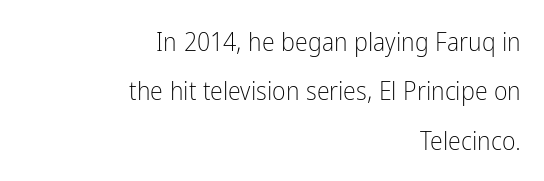
{"italic": "no", "bold": "no", "underline": "no", "align": "right", "line_spacing": "loose", "line_spacing_ratio": 1.9, "letter_spacing": "normal", "letter_spacing_em": 0.0, "glyph_px": 26}
